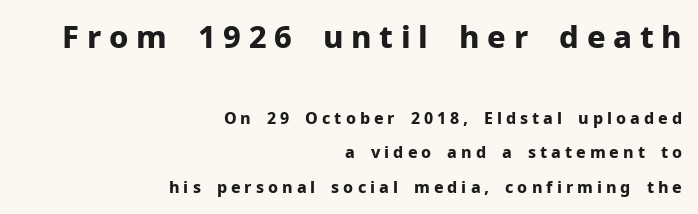
The image shows 31 px bold sans-serif type, upright; set right-aligned, loose line spacing (2.14x), unusually wide letter spacing (+0.25 em), not underlined; the first (top) block is 1.94x larger; low stroke contrast and a medium x-height.
